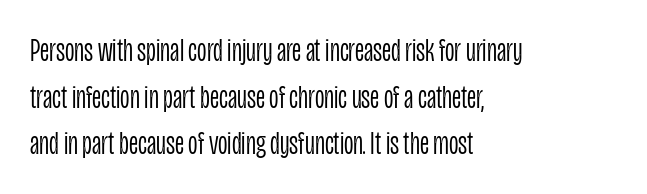
{"serif": "no", "italic": "no", "bold": "no", "weight": "light", "width": "condensed", "stroke_contrast": "low", "x_height": "large", "monospaced": "no", "underline": "no", "align": "left", "line_spacing": "normal", "line_spacing_ratio": 1.41, "letter_spacing": "normal", "letter_spacing_em": 0.0, "glyph_px": 33}
